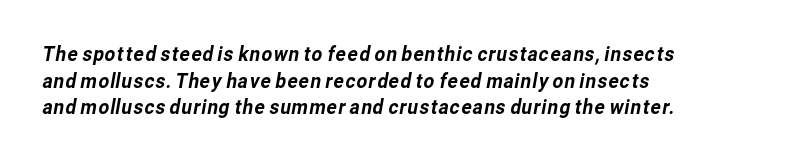
Q: Is the text underlined? A: No.
Q: How is the paragraph aligned? A: Left-aligned.
Q: Is the spacing between letters normal or unusually wide? A: Normal.
Q: Is the spacing between lines tight, normal or loose? A: Normal.
